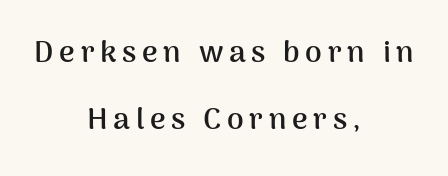
The image shows 30 px semibold sans-serif type, upright; set centered, loose line spacing (2.25x), not underlined; medium stroke contrast and a medium x-height.
